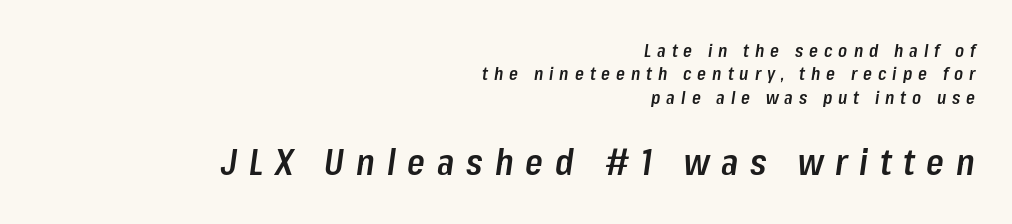
{"italic": "yes", "lean": "right", "slant_degrees": 8, "bold": "semi", "weight": "semibold", "width": "condensed", "stroke_contrast": "low", "x_height": "medium", "monospaced": "no", "underline": "no", "align": "right", "line_spacing": "normal", "line_spacing_ratio": 1.3, "letter_spacing": "wide", "letter_spacing_em": 0.33, "larger_block": "second", "size_ratio": 2.0, "glyph_px": 36}
